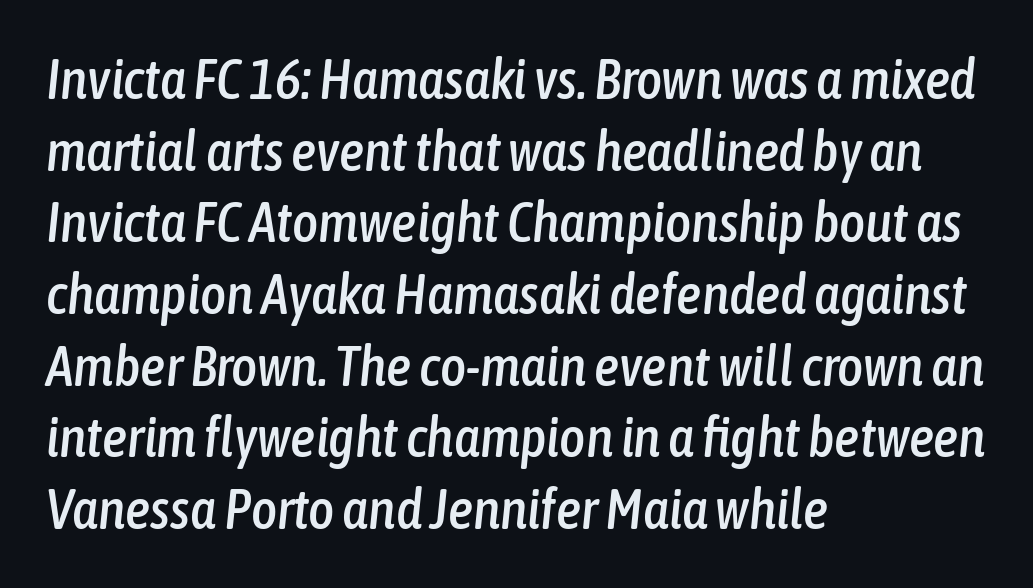
The image shows 56 px condensed type, italic (leaning right); set left-aligned, normal line spacing (1.28x), normal letter spacing, not underlined; low stroke contrast and a medium x-height.
